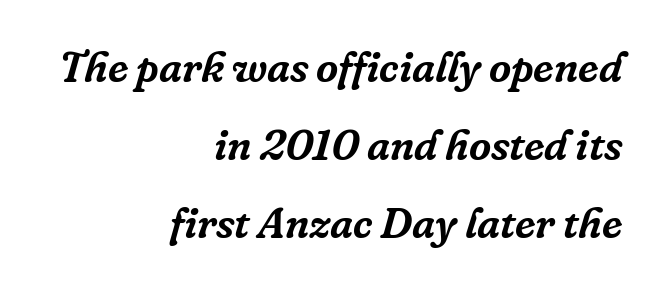
{"serif": "yes", "italic": "yes", "lean": "right", "slant_degrees": 16, "width": "normal", "stroke_contrast": "low", "x_height": "medium", "monospaced": "no", "underline": "no", "align": "right", "line_spacing_ratio": 1.81, "letter_spacing": "normal", "letter_spacing_em": 0.0, "glyph_px": 43}
